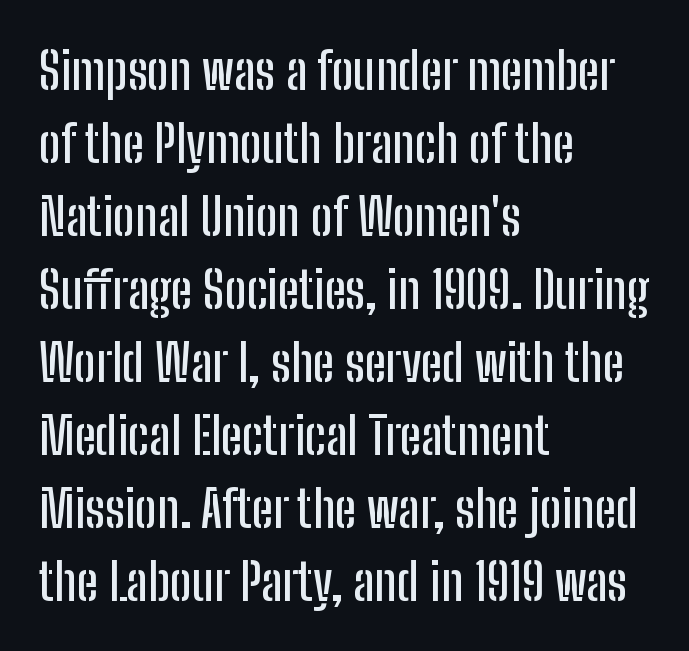
The image shows 51 px condensed sans-serif type, upright; set left-aligned, normal line spacing (1.43x), normal letter spacing, not underlined; low stroke contrast and a medium x-height.
